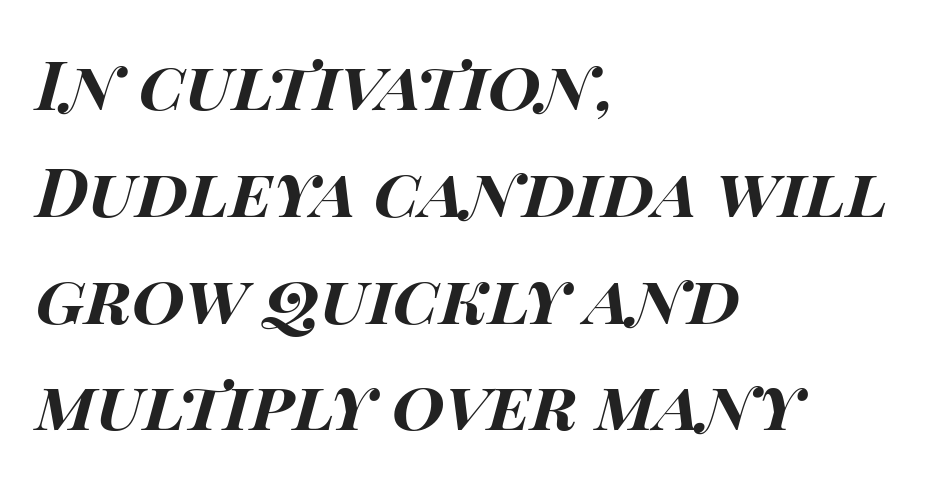
Q: Is the text bold? A: Yes.
Q: Is the text italic (slanted)? A: Yes, it leans right by about 14 degrees.
Q: Is the text underlined? A: No.
Q: How is the paragraph aligned? A: Left-aligned.
Q: Is the spacing between letters normal or unusually wide? A: Normal.
Q: Is the spacing between lines tight, normal or loose? A: Normal.
Q: Width (condensed, normal, or wide)? A: Wide.
Q: Stroke contrast? A: High.
Q: x-height? A: Large.
Q: Monospaced? A: No.
